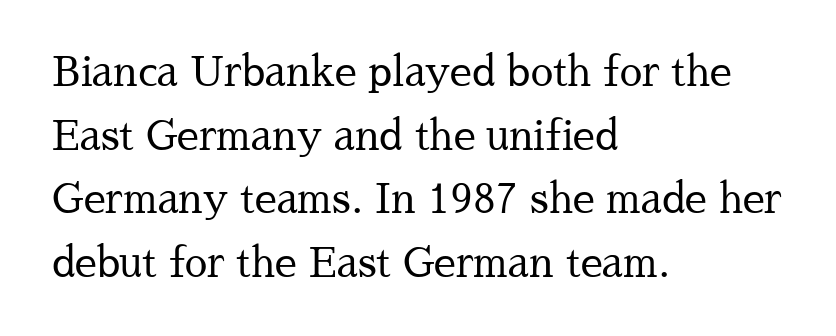
The image shows 40 px regular-weight serif type, upright; set left-aligned, normal line spacing (1.59x), normal letter spacing, not underlined; medium stroke contrast and a medium x-height.
